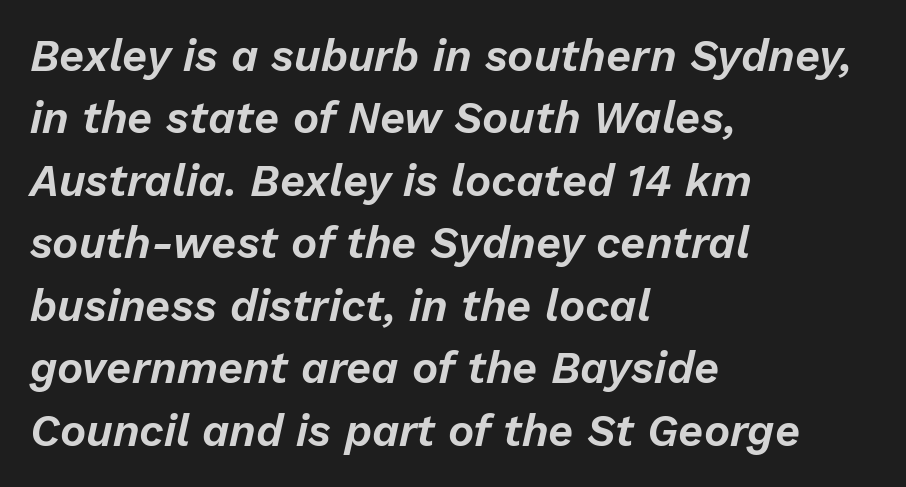
{"italic": "yes", "lean": "right", "slant_degrees": 13, "width": "normal", "stroke_contrast": "low", "x_height": "medium", "monospaced": "no", "underline": "no", "align": "left", "line_spacing": "normal", "line_spacing_ratio": 1.42, "letter_spacing": "normal", "letter_spacing_em": 0.0, "glyph_px": 44}
